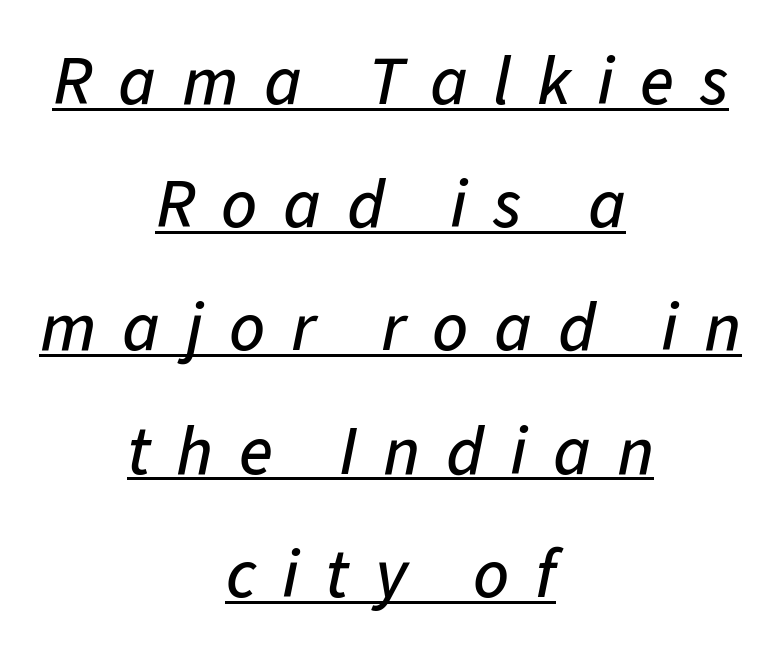
Q: Is the text italic (slanted)? A: Yes, it leans right by about 11 degrees.
Q: Is the text underlined? A: Yes.
Q: How is the paragraph aligned? A: Centered.
Q: Is the spacing between letters normal or unusually wide? A: Unusually wide.
Q: Width (condensed, normal, or wide)? A: Normal.
Q: Stroke contrast? A: Low.
Q: x-height? A: Medium.
Q: Monospaced? A: No.
